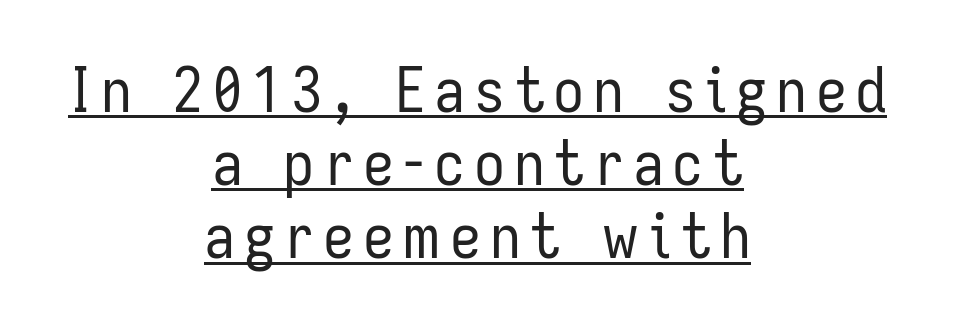
This rendering uses center alignment, leaving both contours irregular but symmetric. The specimen reads as upright at a glance. The words here are underlined. The strokes carry an ordinary text weight at most. This is sans-serif lettering, the kind often seen on screens and signage.
